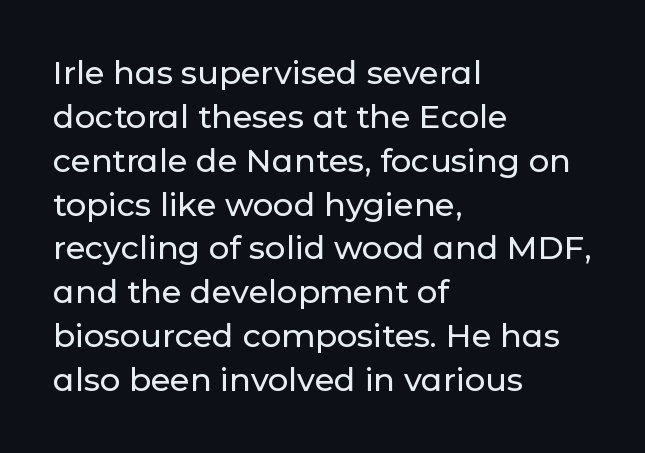
Q: Is the text italic (slanted)? A: No, it is upright.
Q: Is the typeface a serif or a sans-serif typeface? A: Sans-serif.
Q: Is the text underlined? A: No.
Q: How is the paragraph aligned? A: Left-aligned.
Q: Is the spacing between letters normal or unusually wide? A: Normal.
Q: Is the spacing between lines tight, normal or loose? A: Normal.
Q: Width (condensed, normal, or wide)? A: Normal.
Q: Stroke contrast? A: Low.
Q: x-height? A: Medium.
Q: Monospaced? A: No.
